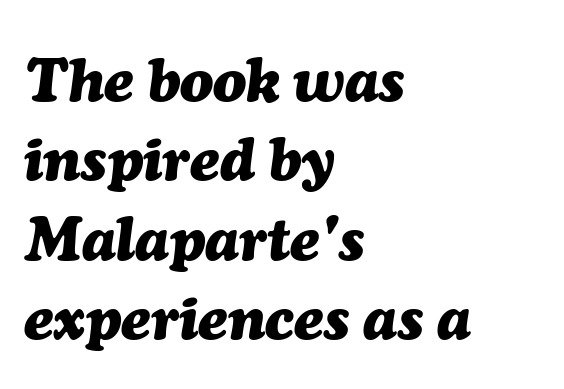
Students, note that the glyphs here touch the page at normal intervals. There's an unmistakable incline to the writing here. These lines are rendered in a variable-pitch font. Does the weight exceed regular? Yes, all the way to bold. How would I describe the line gaps? Plain and ordinary.
